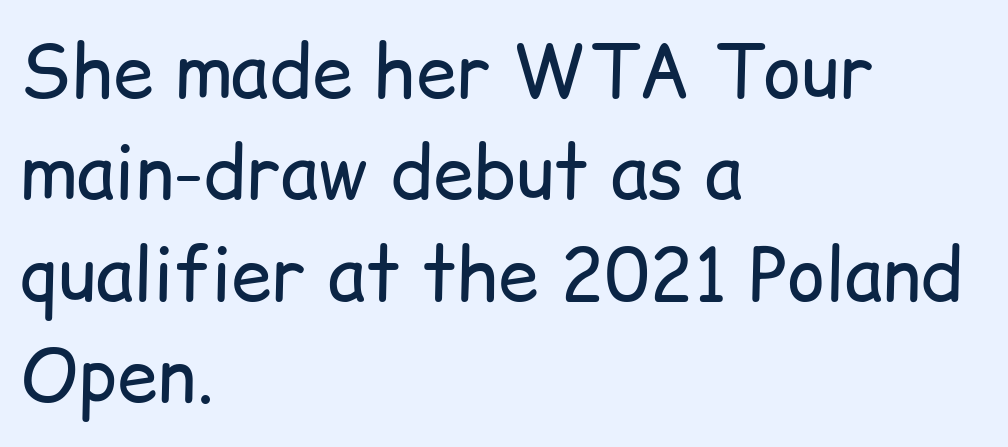
The image shows 73 px regular-weight sans-serif type, upright; set left-aligned, normal line spacing (1.39x), normal letter spacing, not underlined; low stroke contrast and a medium x-height.
